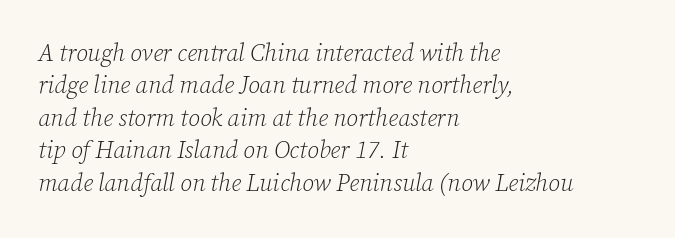
The image shows 24 px text type, italic (leaning right); set left-aligned, normal line spacing (1.35x), normal letter spacing, not underlined.
